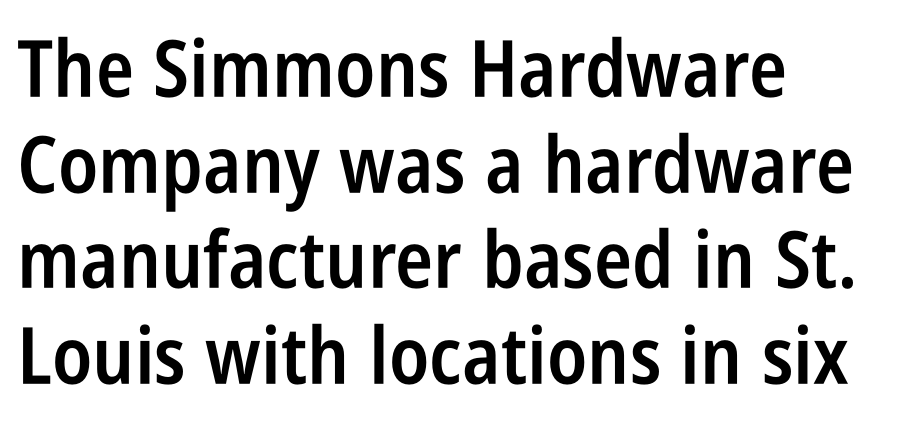
Think of a printed novel: that variable character pitch is what you see here. Any mark beneath the type? The region is blank. In terms of weight, the rendering is demibold, just under bold. Letterform terminals end flat and unadorned throughout the passage. The paragraph shown leans on its left margin.
